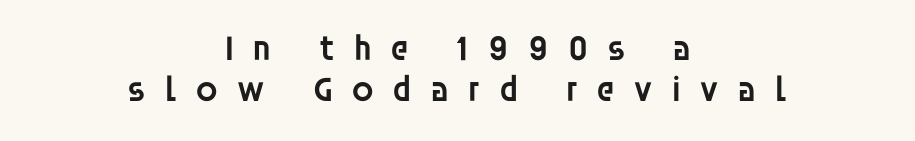
{"serif": "no", "italic": "no", "bold": "semi", "weight": "semibold", "width": "normal", "stroke_contrast": "low", "x_height": "large", "monospaced": "no", "underline": "no", "align": "center", "line_spacing": "tight", "line_spacing_ratio": 1.14, "letter_spacing": "wide", "letter_spacing_em": 0.49, "glyph_px": 36}
